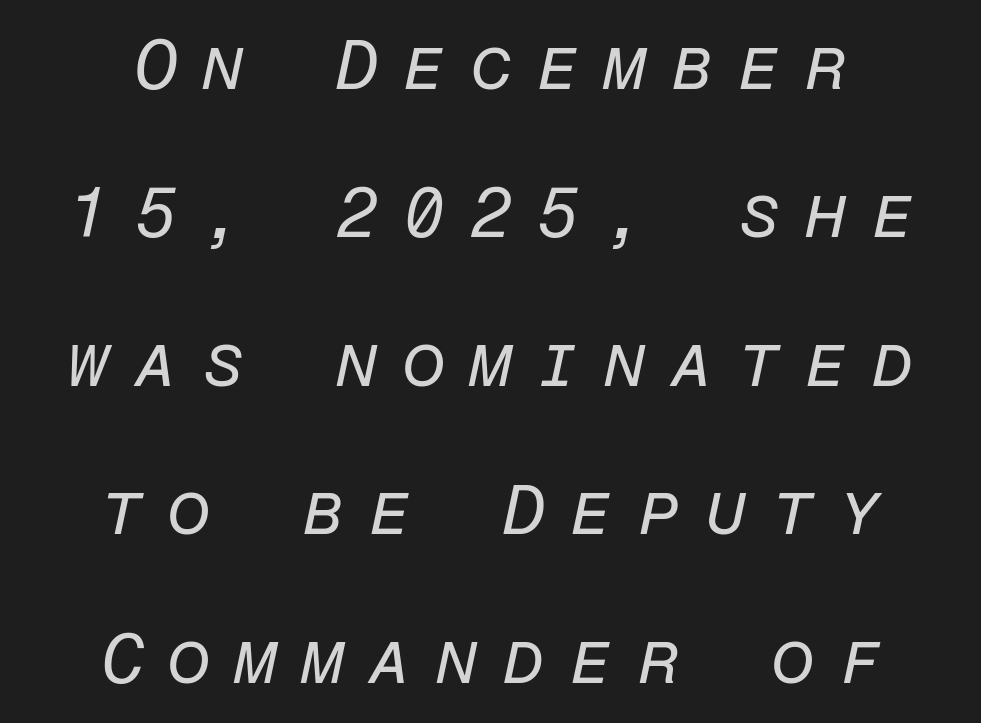
Q: Is the text bold? A: No.
Q: Is the text italic (slanted)? A: Yes, it leans right by about 12 degrees.
Q: Is the text underlined? A: No.
Q: How is the paragraph aligned? A: Centered.
Q: Is the spacing between letters normal or unusually wide? A: Unusually wide.
Q: Is the spacing between lines tight, normal or loose? A: Loose.
Q: Width (condensed, normal, or wide)? A: Normal.
Q: Stroke contrast? A: Low.
Q: x-height? A: Medium.
Q: Monospaced? A: Yes.
